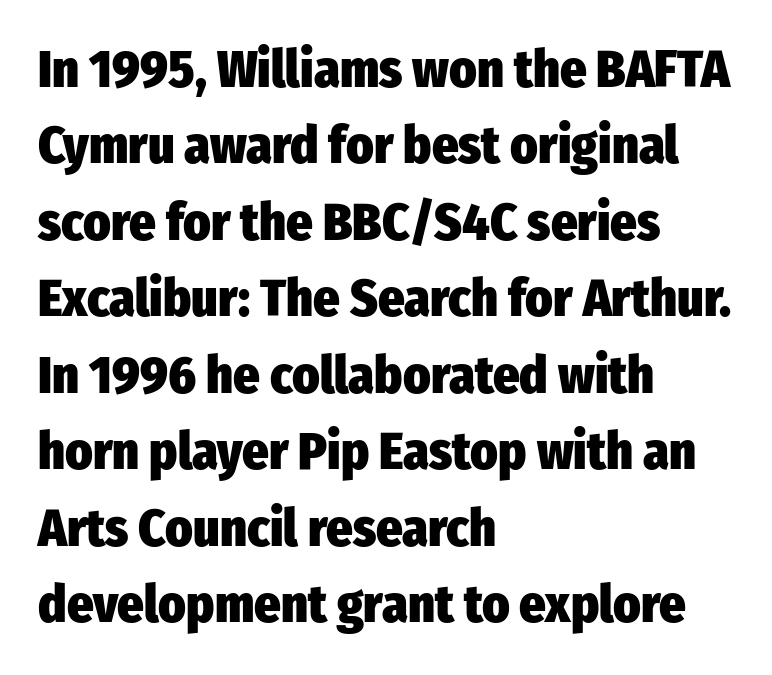
{"serif": "no", "italic": "no", "bold": "yes", "weight": "heavy", "width": "condensed", "stroke_contrast": "low", "x_height": "medium", "monospaced": "no", "underline": "no", "align": "left", "line_spacing": "normal", "line_spacing_ratio": 1.47, "letter_spacing": "normal", "letter_spacing_em": 0.0, "glyph_px": 52}
